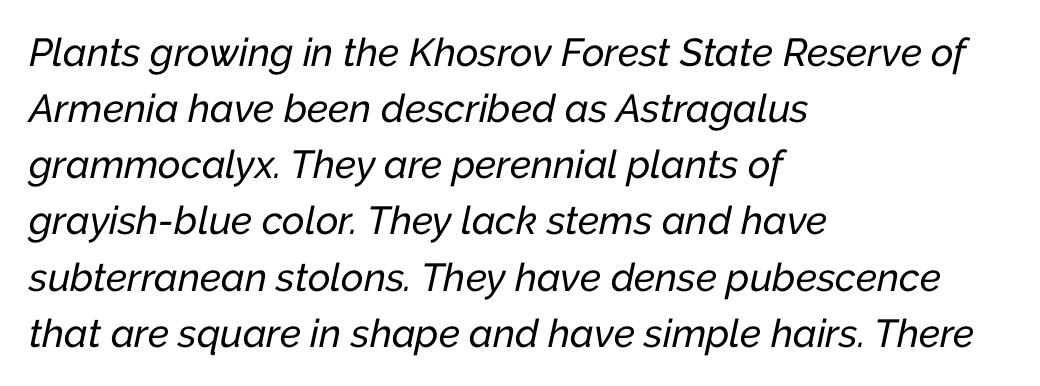
Proportional: the letters do not fall into vertical columns. The rendering anchors every line to the left-hand side. Underline: absent. The rendering applies a slant to the glyphs. These lines sit exactly where default settings would place them. Students, note that the glyphs here touch the page at normal intervals.
